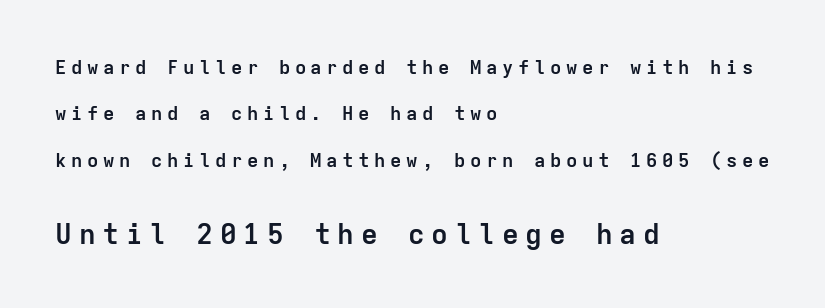
{"serif": "no", "italic": "no", "bold": "yes", "weight": "semibold", "width": "normal", "stroke_contrast": "low", "x_height": "medium", "monospaced": "yes", "underline": "no", "align": "left", "line_spacing": "loose", "line_spacing_ratio": 2.44, "letter_spacing": "wide", "letter_spacing_em": 0.24, "larger_block": "second", "size_ratio": 1.47, "glyph_px": 28}
